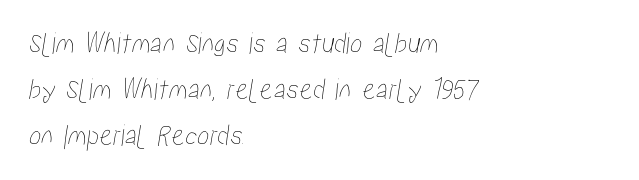
Q: Is the text underlined? A: No.
Q: How is the paragraph aligned? A: Left-aligned.
Q: Is the spacing between letters normal or unusually wide? A: Normal.
Q: Is the spacing between lines tight, normal or loose? A: Normal.
Q: Width (condensed, normal, or wide)? A: Condensed.
Q: Stroke contrast? A: Low.
Q: x-height? A: Medium.
Q: Monospaced? A: No.
